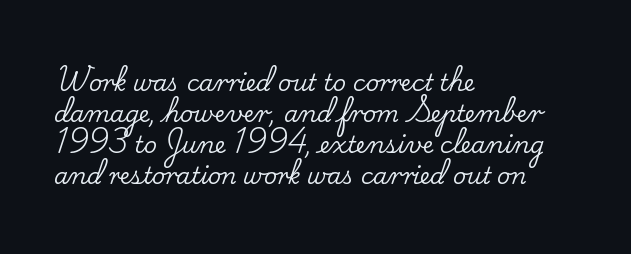
{"underline": "no", "align": "left", "line_spacing": "normal", "line_spacing_ratio": 1.35, "letter_spacing": "normal", "letter_spacing_em": 0.0, "glyph_px": 23}
